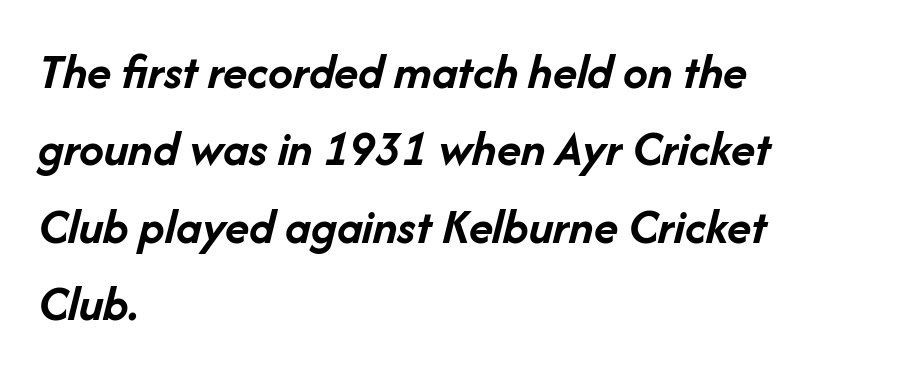
{"italic": "yes", "lean": "right", "slant_degrees": 14, "bold": "yes", "weight": "semibold", "width": "normal", "stroke_contrast": "low", "x_height": "medium", "monospaced": "no", "underline": "no", "align": "left", "line_spacing": "normal", "line_spacing_ratio": 1.55, "letter_spacing": "normal", "letter_spacing_em": 0.0, "glyph_px": 50}
